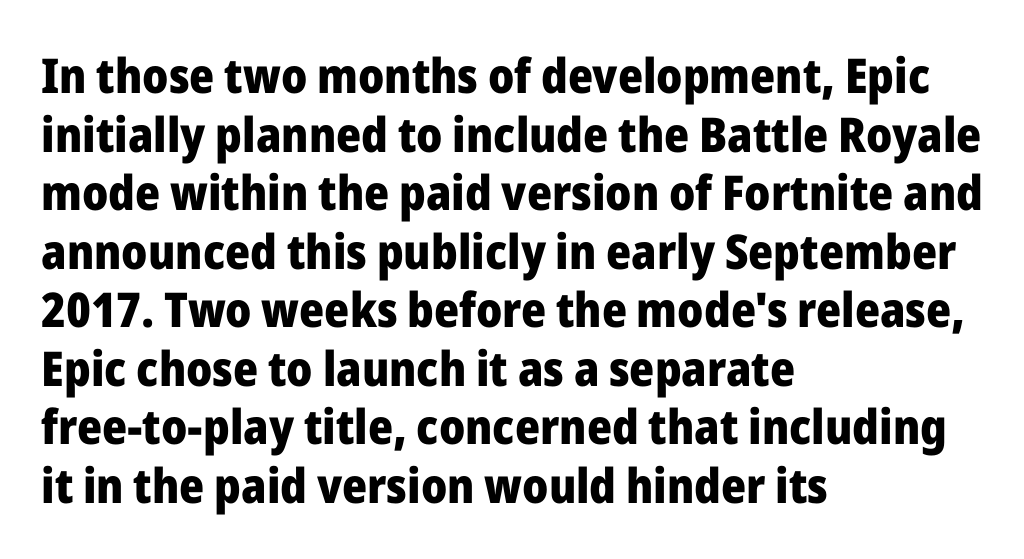
The image shows 48 px heavy sans-serif type, upright; set left-aligned, line spacing 1.22x, normal letter spacing, not underlined; low stroke contrast and a medium x-height.
